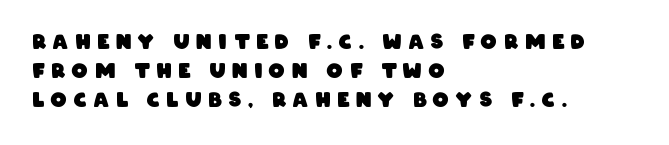
{"bold": "yes", "underline": "no", "align": "left", "line_spacing": "normal", "line_spacing_ratio": 1.46, "letter_spacing": "wide", "letter_spacing_em": 0.35, "glyph_px": 20}
